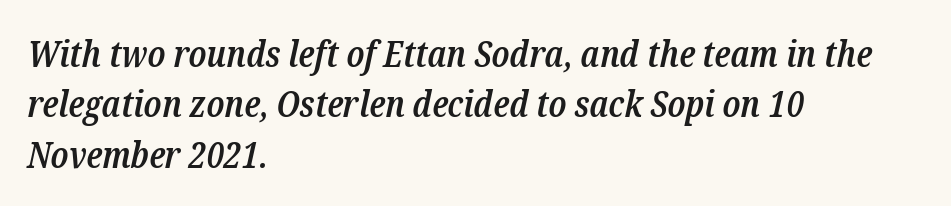
These lines keep a tight, regular rhythm from letter to letter. Summary of weight: moderately heavy, a semibold. Layout note: lines flush left. The glyphs are unaccompanied by any horizontal stroke below them.
